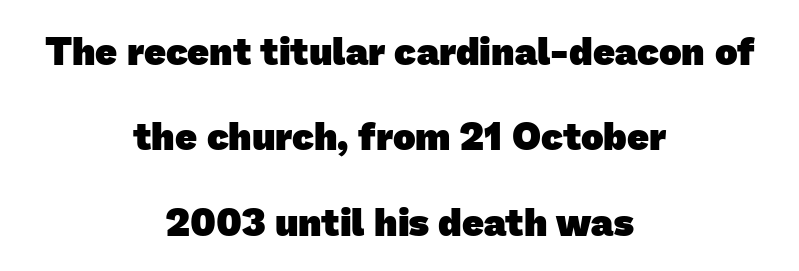
{"serif": "no", "bold": "yes", "weight": "heavy", "width": "normal", "stroke_contrast": "low", "x_height": "medium", "monospaced": "no", "underline": "no", "align": "center", "line_spacing": "loose", "line_spacing_ratio": 2.25, "letter_spacing": "normal", "letter_spacing_em": 0.0, "glyph_px": 38}
